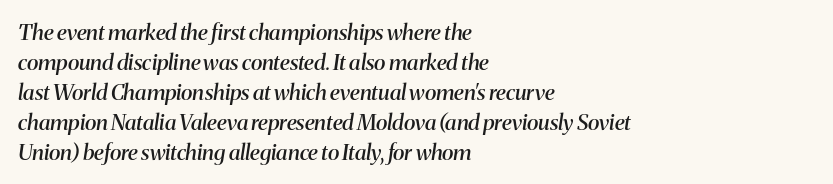
Q: Is the text bold? A: Semi-bold.
Q: Is the text italic (slanted)? A: Yes, it leans right by about 8 degrees.
Q: Is the text underlined? A: No.
Q: How is the paragraph aligned? A: Left-aligned.
Q: Is the spacing between letters normal or unusually wide? A: Normal.
Q: Is the spacing between lines tight, normal or loose? A: Normal.
